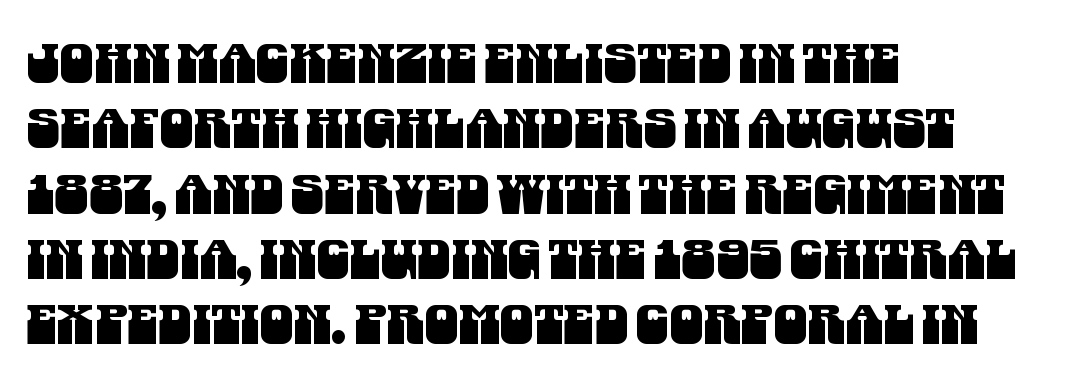
The image shows 54 px condensed sans-serif type; set left-aligned, line spacing 1.21x, normal letter spacing, not underlined; medium stroke contrast and a large x-height.
